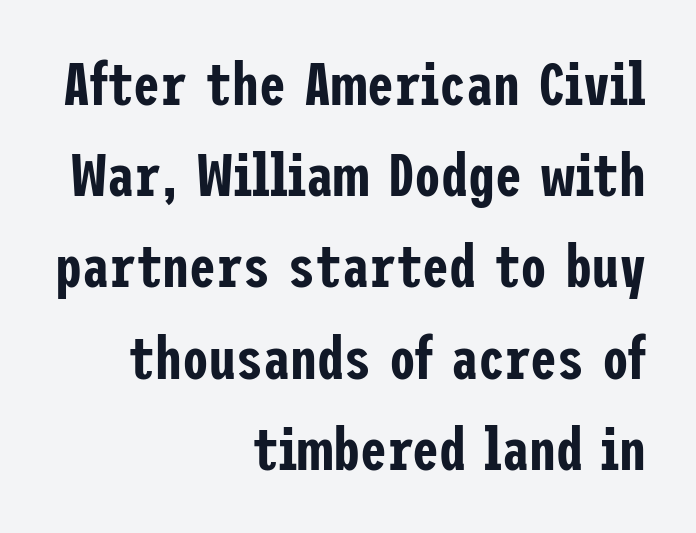
{"serif": "no", "italic": "no", "width": "condensed", "stroke_contrast": "low", "x_height": "medium", "underline": "no", "align": "right", "line_spacing": "normal", "line_spacing_ratio": 1.52, "letter_spacing": "normal", "letter_spacing_em": 0.0, "glyph_px": 60}
